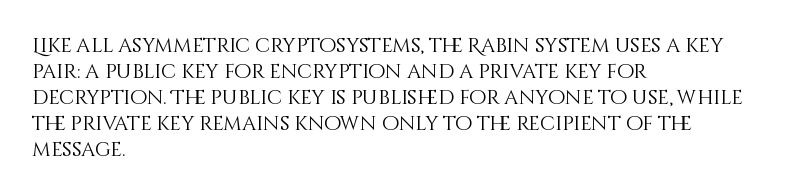
Where is the straight margin? On the left. This sample keeps an unexceptional amount of space between lines. The typesetting does not lean heavy: it is not bold. The gaps between neighbouring characters are ordinary and unremarkable. A clean baseline with only descenders dipping below it.
